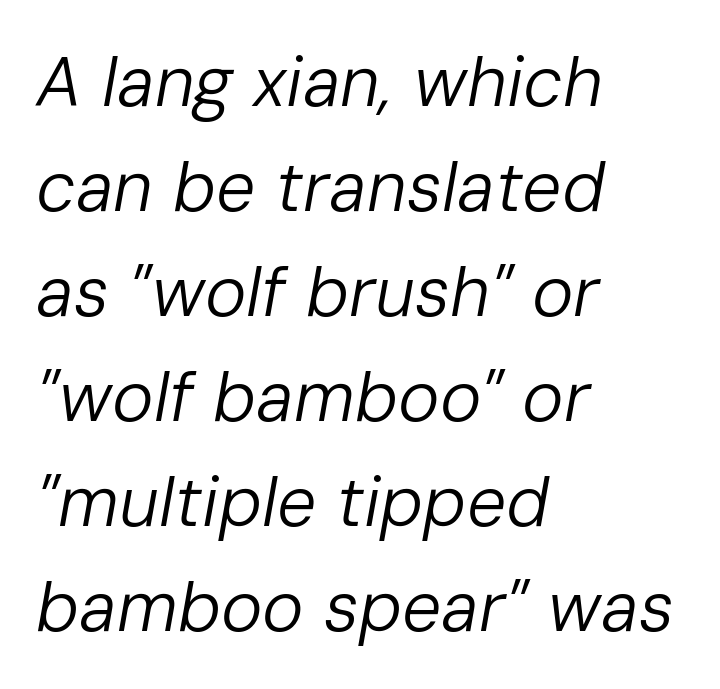
The image shows 70 px regular-weight type, italic (leaning right); set left-aligned, normal line spacing (1.5x), normal letter spacing, not underlined; low stroke contrast and a medium x-height.
